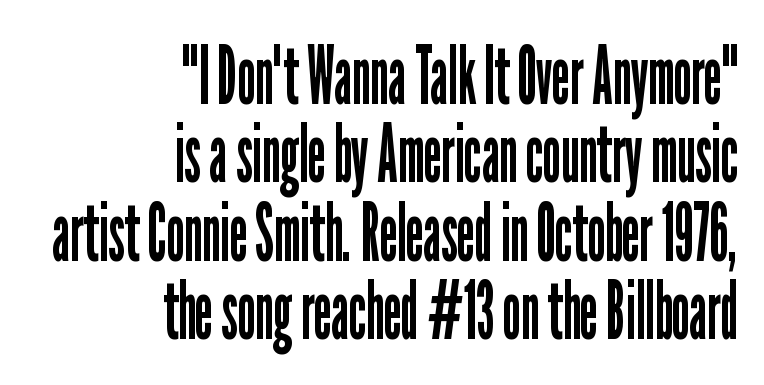
Q: Is the text bold? A: No.
Q: Is the text italic (slanted)? A: No, it is upright.
Q: Is the typeface a serif or a sans-serif typeface? A: Sans-serif.
Q: Is the text underlined? A: No.
Q: How is the paragraph aligned? A: Right-aligned.
Q: Is the spacing between letters normal or unusually wide? A: Normal.
Q: Is the spacing between lines tight, normal or loose? A: Tight.
Q: Width (condensed, normal, or wide)? A: Condensed.
Q: Stroke contrast? A: Low.
Q: x-height? A: Medium.
Q: Monospaced? A: No.
